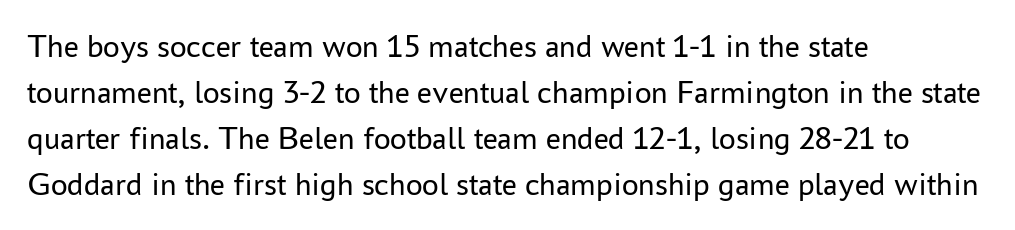
The passage shown is not bold in any degree. The gap between lines stays unmarked. These lines are composed in type without serifs. This sample has the flowing, uneven cadence of proportional lettering.
